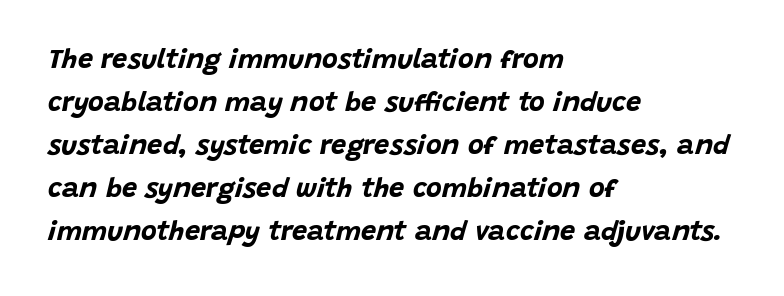
Q: Is the text bold? A: Yes.
Q: Is the text italic (slanted)? A: Yes, it leans right by about 15 degrees.
Q: Is the text underlined? A: No.
Q: How is the paragraph aligned? A: Left-aligned.
Q: Is the spacing between letters normal or unusually wide? A: Normal.
Q: Is the spacing between lines tight, normal or loose? A: Normal.
